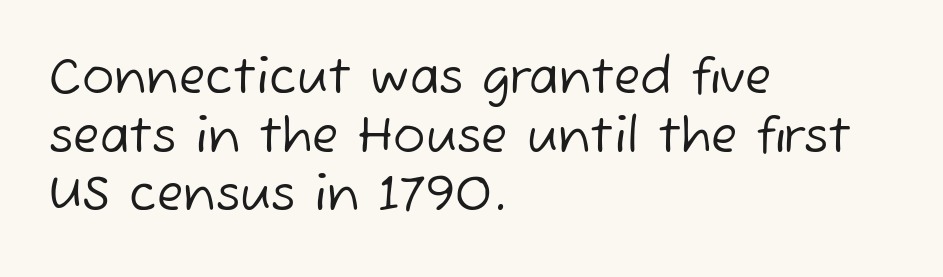
{"serif": "no", "bold": "no", "weight": "regular", "width": "normal", "stroke_contrast": "low", "x_height": "medium", "monospaced": "no", "underline": "no", "align": "left", "line_spacing_ratio": 1.22, "letter_spacing": "normal", "letter_spacing_em": 0.0, "glyph_px": 48}
